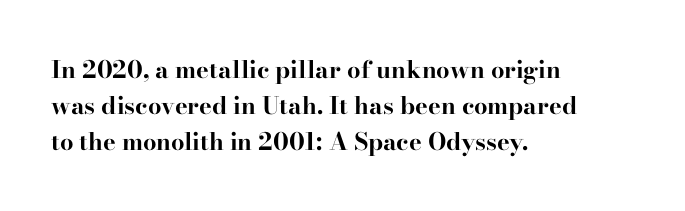
The image shows 24 px bold type, upright; set left-aligned, normal line spacing (1.49x), normal letter spacing, not underlined.
